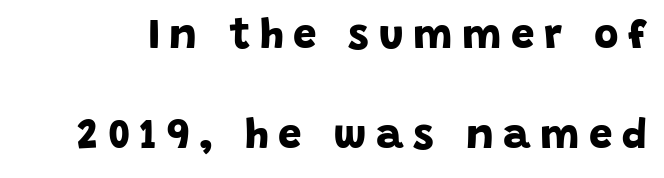
Reading down the column, the eye jumps a long way to each next line. The space beneath each line is pristine and unruled. Serif or sans? Sans — the stroke terminals are bare. The typesetting leans heavy: a genuine bold.
